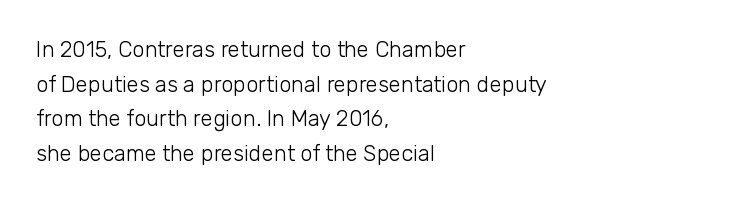
The image shows 22 px text type, upright; set left-aligned, normal line spacing (1.57x), normal letter spacing, not underlined.
